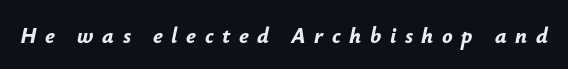
The image shows 22 px bold type, italic (leaning right); set unusually wide letter spacing (+0.39 em), not underlined.
